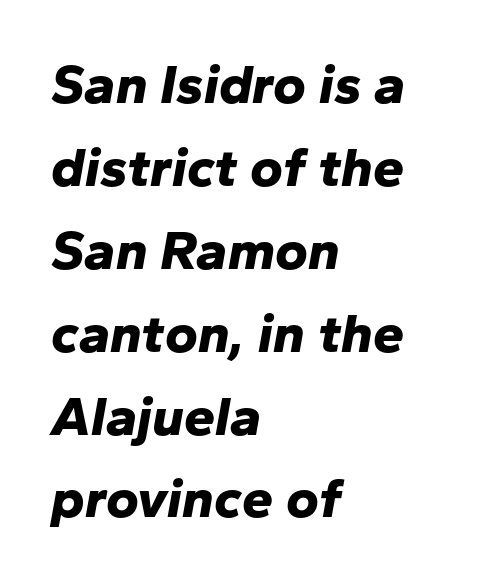
{"italic": "yes", "lean": "right", "slant_degrees": 10, "bold": "yes", "weight": "bold", "width": "normal", "stroke_contrast": "low", "x_height": "medium", "monospaced": "no", "underline": "no", "align": "left", "line_spacing": "normal", "line_spacing_ratio": 1.48, "letter_spacing": "normal", "letter_spacing_em": 0.0, "glyph_px": 56}
